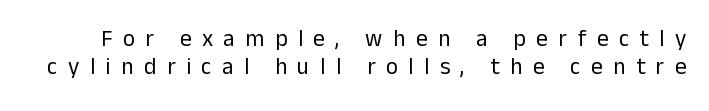
{"italic": "no", "bold": "no", "underline": "no", "line_spacing_ratio": 1.23, "letter_spacing": "wide", "letter_spacing_em": 0.46, "glyph_px": 23}
